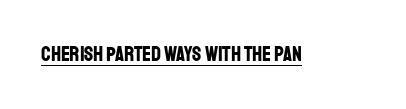
Emphasis is given by a line drawn under the lettering. Weight: bold. Honestly, the letter spacing is just normal — you wouldn't notice it. Is there any slant? The stems are plumb.
